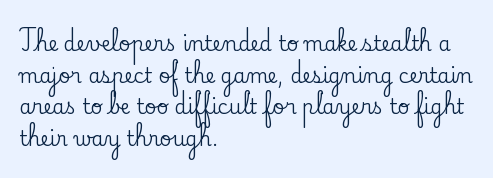
{"italic": "no", "underline": "no", "align": "left", "line_spacing": "normal", "line_spacing_ratio": 1.58, "letter_spacing": "normal", "letter_spacing_em": 0.0, "glyph_px": 20}
